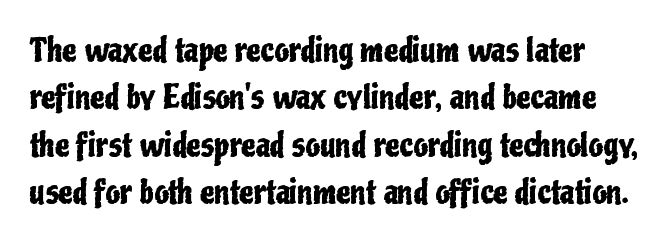
Q: Is the text italic (slanted)? A: No, it is upright.
Q: Is the typeface a serif or a sans-serif typeface? A: Sans-serif.
Q: Is the text underlined? A: No.
Q: Is the spacing between letters normal or unusually wide? A: Normal.
Q: Is the spacing between lines tight, normal or loose? A: Normal.
Q: Width (condensed, normal, or wide)? A: Condensed.
Q: Stroke contrast? A: Low.
Q: x-height? A: Medium.
Q: Monospaced? A: No.
